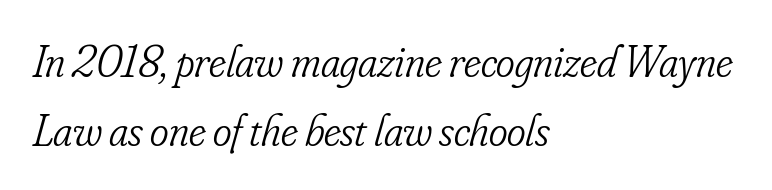
Successive baselines arrive at the customary interval. The gap between lines stays unmarked. Alignment: flush left. The font sits on the lighter half of the weight spectrum, regular included. Note the varied advance widths — an 'i' is clearly narrower than an 'm'. In terms of letterspacing, this is plain default setting.
